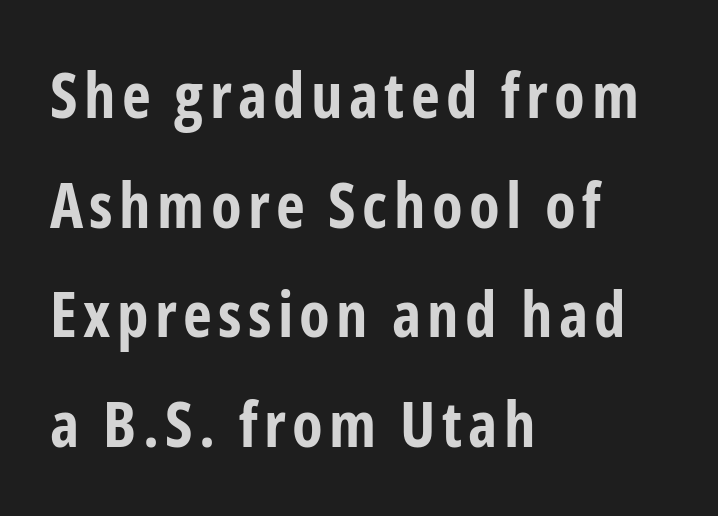
The glyphs have the mass of a bold cut. Do the characters align in a grid? No, the font is proportional. Stroke terminals: plain, sans-serif. The words here are not underlined.
